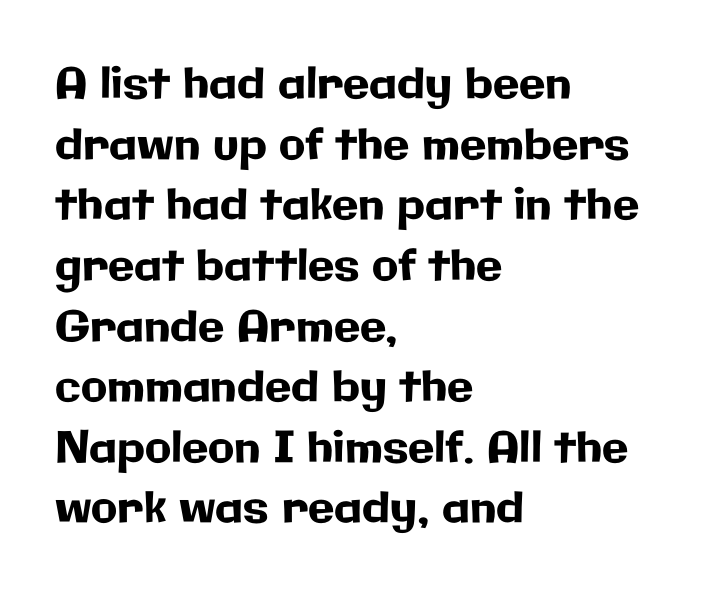
Q: Is the text italic (slanted)? A: No, it is upright.
Q: Is the typeface a serif or a sans-serif typeface? A: Sans-serif.
Q: Is the text underlined? A: No.
Q: How is the paragraph aligned? A: Left-aligned.
Q: Is the spacing between letters normal or unusually wide? A: Normal.
Q: Is the spacing between lines tight, normal or loose? A: Normal.
Q: Width (condensed, normal, or wide)? A: Normal.
Q: Stroke contrast? A: Low.
Q: x-height? A: Medium.
Q: Monospaced? A: No.
